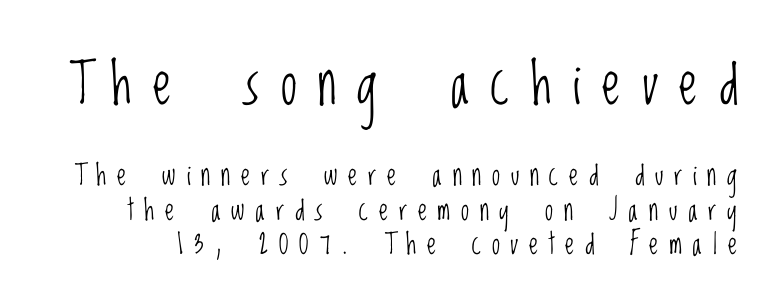
The tracking reads as deliberately expanded to a designer's eye. This is the regular roman posture of the typeface. The characters are drawn with everyday or finer stroke widths. Character widths vary here, with narrow letters taking less room than wide ones. Clear beneath every line of the passage. You can tell from the bare stems that sans-serif type was used.
